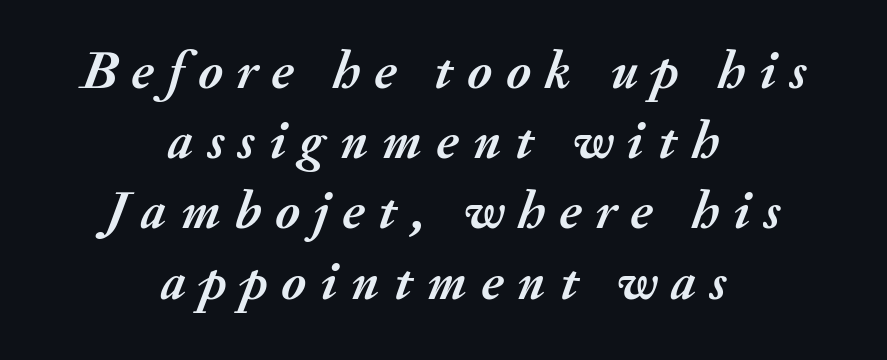
The image shows 54 px semibold type, italic (leaning right); set centered, normal line spacing (1.3x), unusually wide letter spacing (+0.26 em), not underlined; medium stroke contrast and a small x-height.
